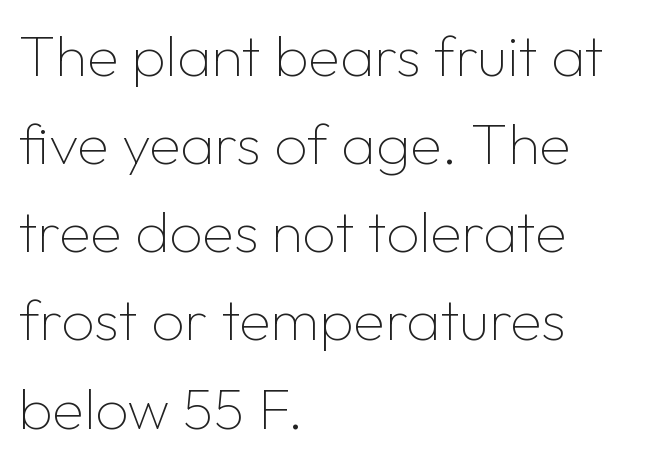
The image shows 58 px thin sans-serif type, upright; set left-aligned, normal line spacing (1.52x), normal letter spacing, not underlined; low stroke contrast and a medium x-height.
